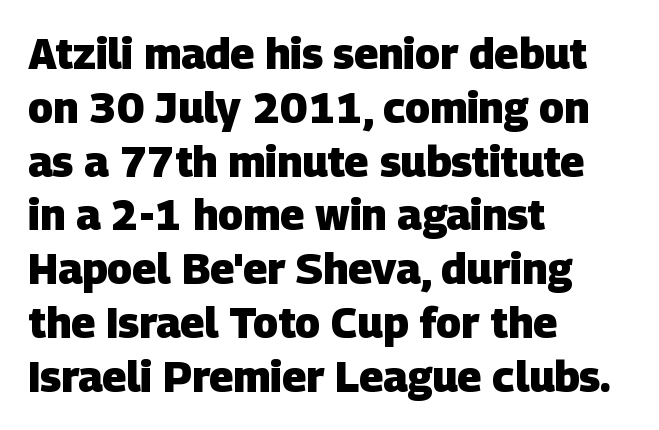
{"serif": "no", "bold": "yes", "weight": "heavy", "width": "normal", "stroke_contrast": "low", "x_height": "large", "monospaced": "no", "underline": "no", "align": "left", "line_spacing": "normal", "line_spacing_ratio": 1.28, "letter_spacing": "normal", "letter_spacing_em": 0.0, "glyph_px": 42}
